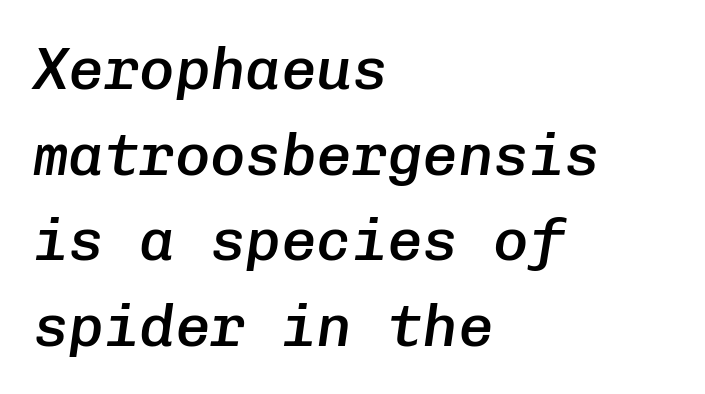
A clean baseline with only descenders dipping below it. The passage shown leans; its letterforms are oblique. The vertical gap from one line to the next is medium. Does extra space separate the letters? No, they use regular spacing. Is the type bold? Partly — it's a semibold, heavier than regular but not fully bold.
